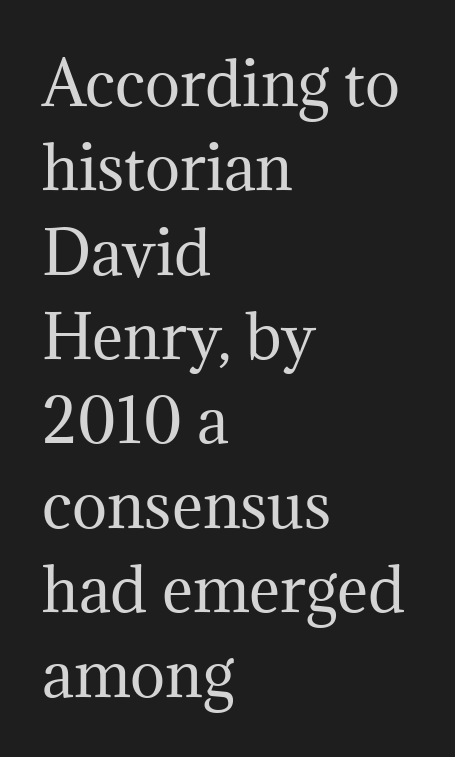
{"serif": "yes", "italic": "no", "bold": "no", "weight": "regular", "width": "normal", "stroke_contrast": "medium", "x_height": "medium", "monospaced": "no", "underline": "no", "align": "left", "line_spacing": "normal", "line_spacing_ratio": 1.43, "letter_spacing": "normal", "letter_spacing_em": 0.0, "glyph_px": 59}
